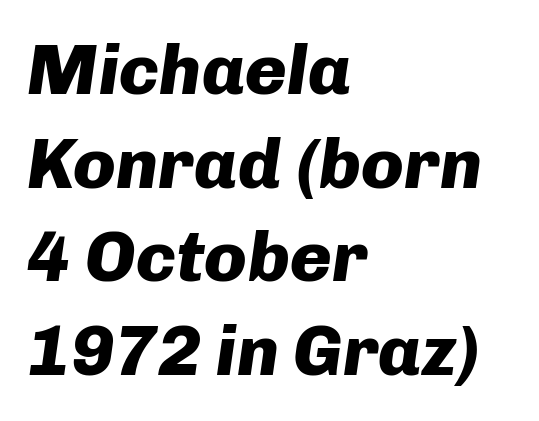
{"italic": "yes", "lean": "right", "slant_degrees": 8, "bold": "yes", "weight": "heavy", "width": "normal", "stroke_contrast": "low", "x_height": "medium", "monospaced": "no", "underline": "no", "align": "left", "line_spacing": "normal", "line_spacing_ratio": 1.32, "letter_spacing": "normal", "letter_spacing_em": 0.0, "glyph_px": 71}
